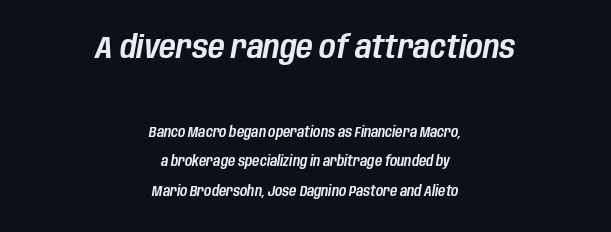
Q: Is the text italic (slanted)? A: Yes, it leans right by about 10 degrees.
Q: Is the text underlined? A: No.
Q: How is the paragraph aligned? A: Centered.
Q: Is the spacing between letters normal or unusually wide? A: Normal.
Q: Is the spacing between lines tight, normal or loose? A: Loose.
Q: Which block of text is set in a larger size, the first (top) or the second (bottom)? A: The first (top) one.
Q: Width (condensed, normal, or wide)? A: Condensed.
Q: Stroke contrast? A: Low.
Q: x-height? A: Large.
Q: Monospaced? A: No.
